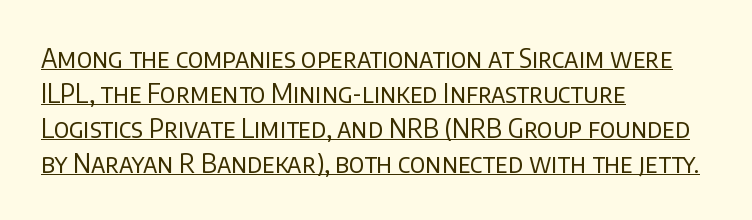
{"italic": "no", "bold": "no", "underline": "yes", "align": "left", "line_spacing": "normal", "line_spacing_ratio": 1.34, "letter_spacing": "normal", "letter_spacing_em": 0.0, "glyph_px": 26}
